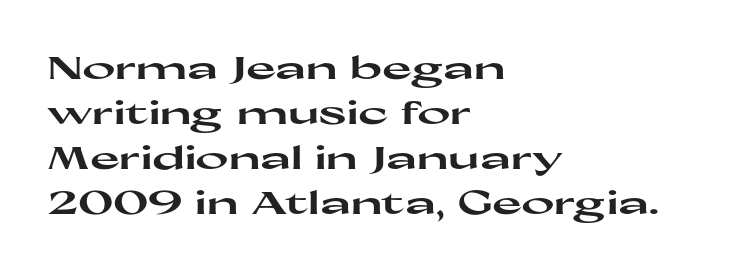
Q: Is the text bold? A: Yes.
Q: Is the text italic (slanted)? A: No, it is upright.
Q: Is the typeface a serif or a sans-serif typeface? A: Sans-serif.
Q: Is the text underlined? A: No.
Q: How is the paragraph aligned? A: Left-aligned.
Q: Is the spacing between letters normal or unusually wide? A: Normal.
Q: Is the spacing between lines tight, normal or loose? A: Normal.
Q: Width (condensed, normal, or wide)? A: Wide.
Q: Stroke contrast? A: High.
Q: x-height? A: Medium.
Q: Monospaced? A: No.
